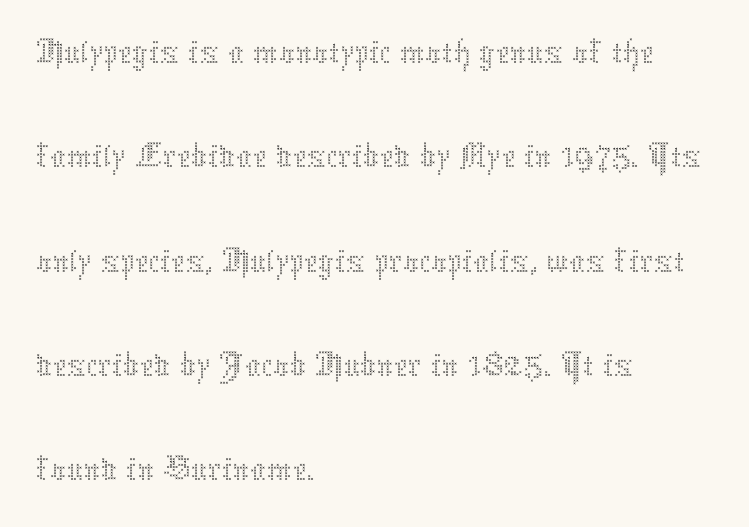
Q: Is the text bold? A: No.
Q: Is the text italic (slanted)? A: No, it is upright.
Q: Is the text underlined? A: No.
Q: How is the paragraph aligned? A: Left-aligned.
Q: Is the spacing between letters normal or unusually wide? A: Normal.
Q: Is the spacing between lines tight, normal or loose? A: Normal.
Q: Width (condensed, normal, or wide)? A: Normal.
Q: Stroke contrast? A: Medium.
Q: x-height? A: Medium.
Q: Monospaced? A: No.
